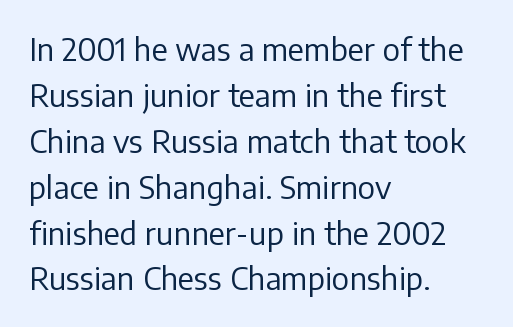
Layout note: lines flush left. The line texture is even and compact thanks to regular tracking. Note: no serifs on the glyphs. A normal amount of white space separates one row of letters from the next. The letters look calm and open, with moderate or lighter stems.
